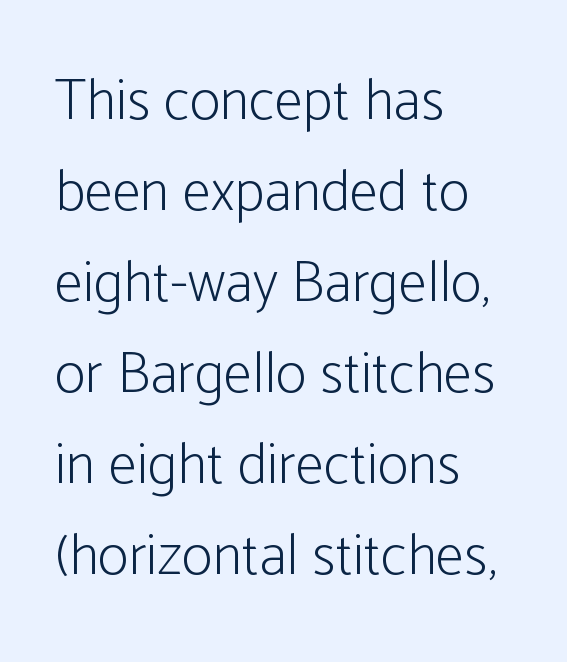
Note the varied advance widths — an 'i' is clearly narrower than an 'm'. The specimen reads as upright at a glance. Between one letter and the next there's only the usual sliver of space. Just letters on the line, the space beneath them empty.
